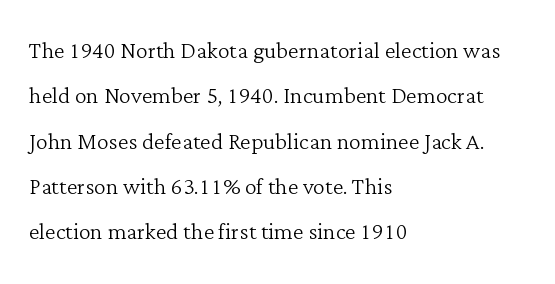
{"serif": "yes", "italic": "no", "bold": "no", "weight": "light", "width": "normal", "stroke_contrast": "low", "x_height": "medium", "monospaced": "no", "underline": "no", "align": "left", "line_spacing": "normal", "line_spacing_ratio": 1.51, "letter_spacing": "normal", "letter_spacing_em": 0.0, "glyph_px": 30}
